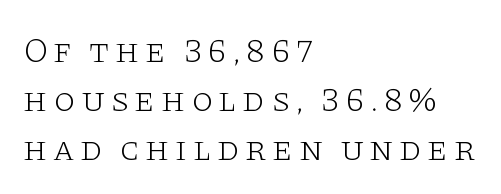
{"serif": "yes", "italic": "no", "bold": "no", "weight": "light", "width": "wide", "stroke_contrast": "low", "x_height": "large", "monospaced": "no", "underline": "no", "align": "left", "line_spacing": "normal", "line_spacing_ratio": 1.4, "glyph_px": 35}
